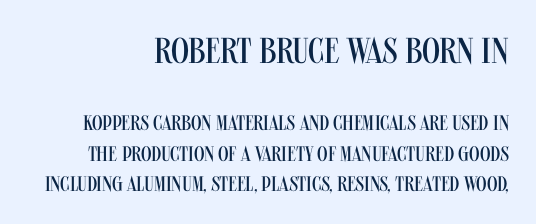
This rendering employs a face without finishing strokes, i.e., a sans-serif. Each row of text sits above clean, open space. Caption: upper text group enlarged, lower text group reduced. Visually the block forms a straight wall on the right and a jagged coastline on the left. These lines are rendered in a variable-pitch font. Heft: none added — not bold.
